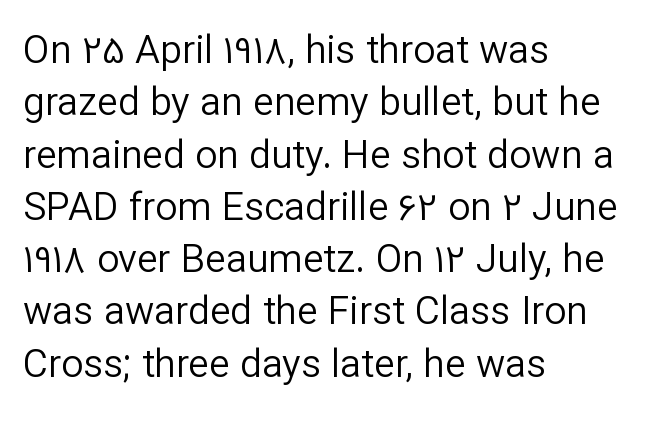
The image shows 39 px regular-weight sans-serif type, upright; set left-aligned, normal line spacing (1.34x), normal letter spacing, not underlined; low stroke contrast and a medium x-height.
